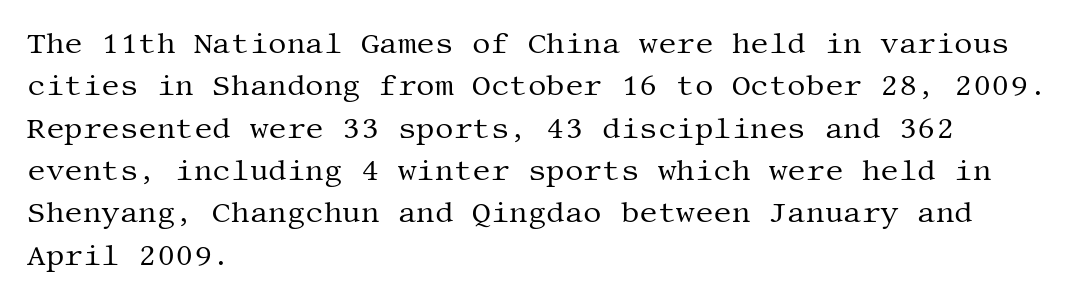
{"serif": "yes", "italic": "no", "bold": "no", "weight": "regular", "width": "normal", "stroke_contrast": "medium", "x_height": "large", "underline": "no", "align": "left", "line_spacing": "normal", "line_spacing_ratio": 1.46, "letter_spacing": "normal", "letter_spacing_em": 0.0, "glyph_px": 29}
